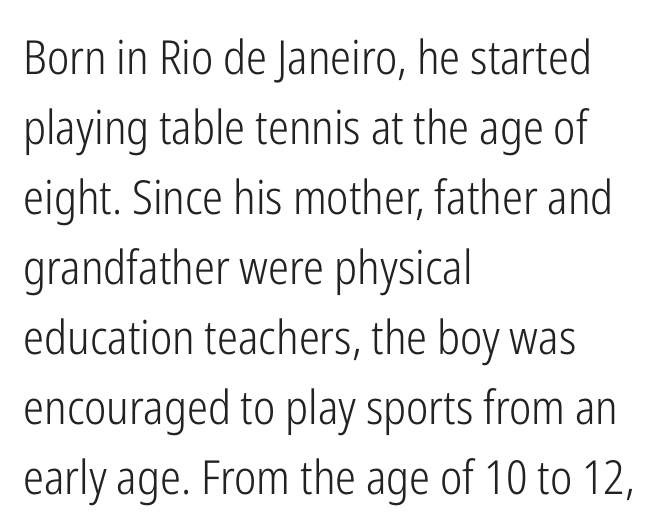
{"serif": "no", "italic": "no", "bold": "no", "weight": "light", "width": "condensed", "stroke_contrast": "low", "x_height": "medium", "monospaced": "no", "underline": "no", "align": "left", "line_spacing": "normal", "line_spacing_ratio": 1.49, "letter_spacing": "normal", "letter_spacing_em": 0.0, "glyph_px": 47}
